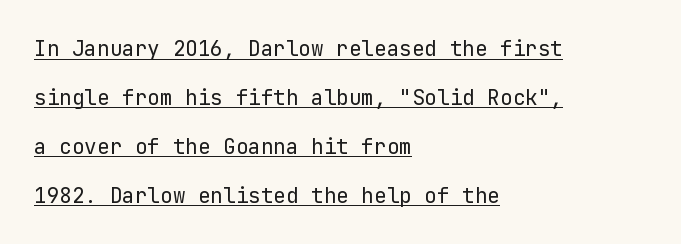
Q: Is the text bold? A: No.
Q: Is the text italic (slanted)? A: No, it is upright.
Q: Is the text underlined? A: Yes.
Q: How is the paragraph aligned? A: Left-aligned.
Q: Is the spacing between letters normal or unusually wide? A: Normal.
Q: Is the spacing between lines tight, normal or loose? A: Loose.
